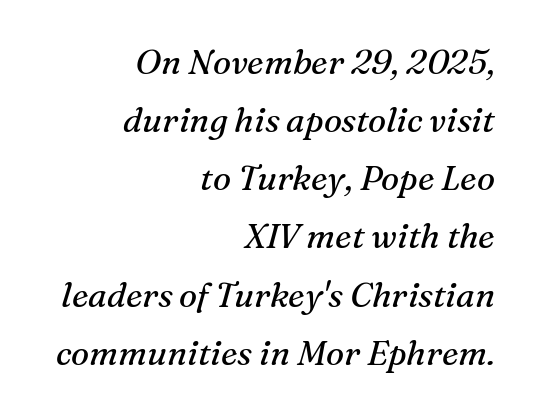
Q: Is the text bold? A: No.
Q: Is the text italic (slanted)? A: Yes, it leans right by about 16 degrees.
Q: Is the typeface a serif or a sans-serif typeface? A: Serif.
Q: Is the text underlined? A: No.
Q: How is the paragraph aligned? A: Right-aligned.
Q: Is the spacing between letters normal or unusually wide? A: Normal.
Q: Width (condensed, normal, or wide)? A: Normal.
Q: Stroke contrast? A: Medium.
Q: x-height? A: Medium.
Q: Monospaced? A: No.
